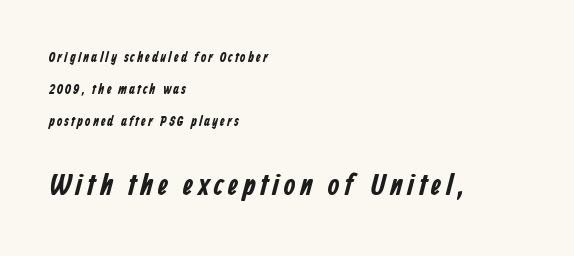
The image shows 30 px bold, condensed sans-serif type; set left-aligned, loose line spacing (2.27x), not underlined; the second (bottom) block is 2.14x larger; low stroke contrast and a medium x-height.
